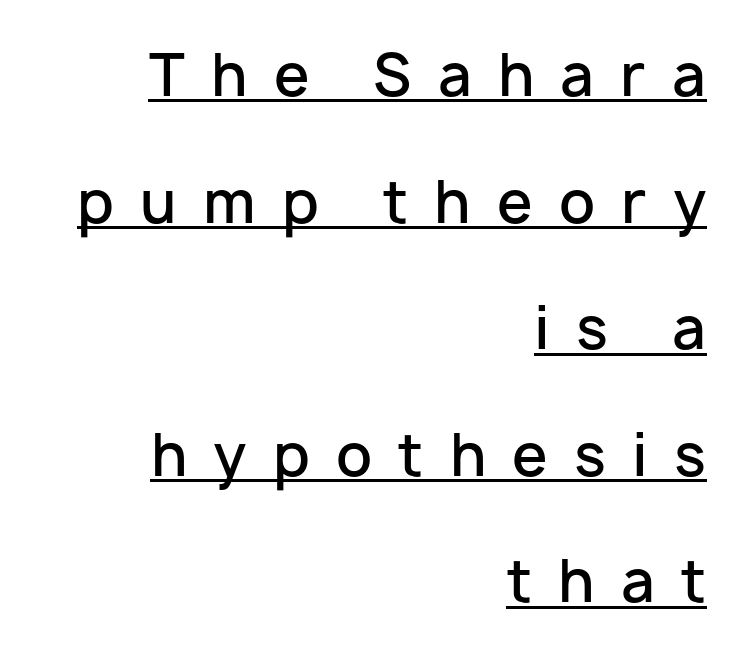
{"serif": "no", "italic": "no", "bold": "semi", "weight": "semibold", "width": "normal", "stroke_contrast": "low", "x_height": "medium", "monospaced": "no", "underline": "yes", "align": "right", "line_spacing": "loose", "line_spacing_ratio": 2.22, "letter_spacing": "wide", "letter_spacing_em": 0.46, "glyph_px": 57}
